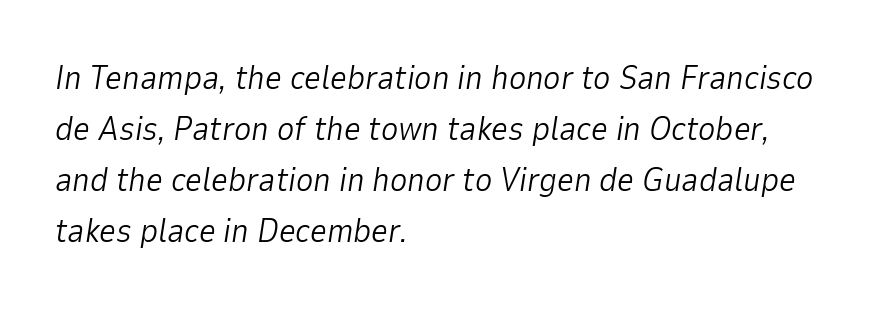
Q: Is the text bold? A: No.
Q: Is the text italic (slanted)? A: Yes, it leans right by about 9 degrees.
Q: Is the text underlined? A: No.
Q: How is the paragraph aligned? A: Left-aligned.
Q: Is the spacing between letters normal or unusually wide? A: Normal.
Q: Is the spacing between lines tight, normal or loose? A: Normal.
Q: Width (condensed, normal, or wide)? A: Normal.
Q: Stroke contrast? A: Low.
Q: x-height? A: Medium.
Q: Monospaced? A: No.
